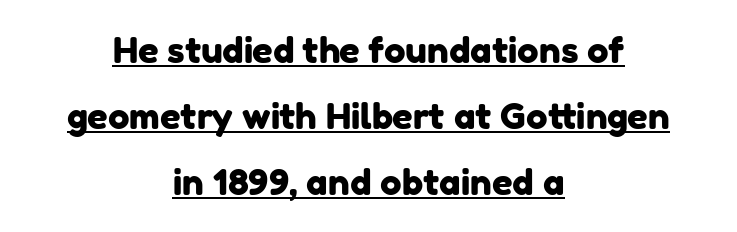
{"serif": "no", "width": "normal", "stroke_contrast": "low", "x_height": "medium", "monospaced": "no", "underline": "yes", "align": "center", "line_spacing_ratio": 1.84, "letter_spacing": "normal", "letter_spacing_em": 0.0, "glyph_px": 36}
